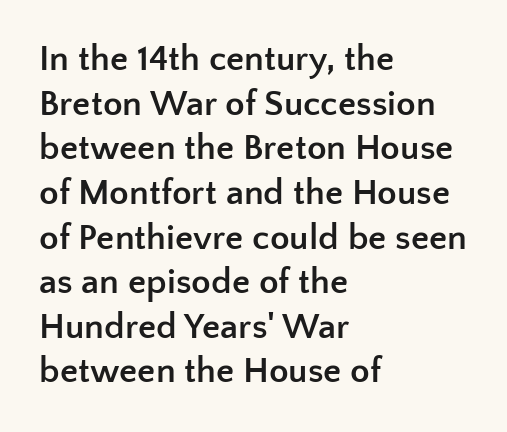
{"serif": "no", "italic": "no", "bold": "yes", "weight": "semibold", "width": "normal", "stroke_contrast": "low", "x_height": "medium", "monospaced": "no", "underline": "no", "align": "left", "line_spacing_ratio": 1.24, "letter_spacing": "normal", "letter_spacing_em": 0.0, "glyph_px": 36}
